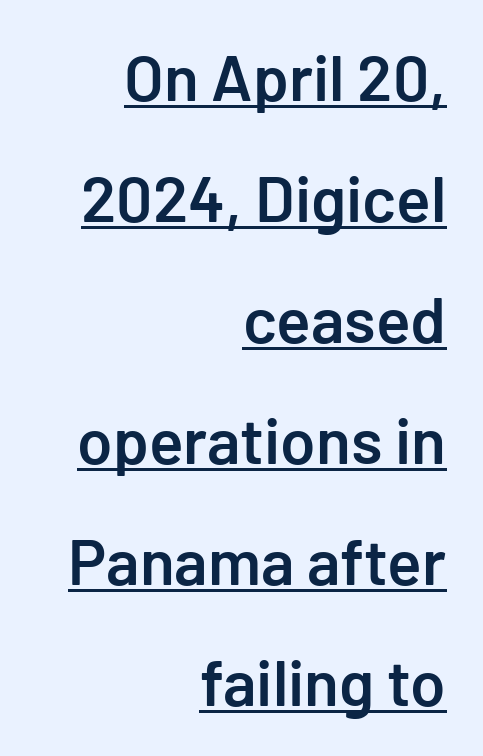
Q: Is the text bold? A: Semi-bold.
Q: Is the text italic (slanted)? A: No, it is upright.
Q: Is the typeface a serif or a sans-serif typeface? A: Sans-serif.
Q: Is the text underlined? A: Yes.
Q: How is the paragraph aligned? A: Right-aligned.
Q: Is the spacing between letters normal or unusually wide? A: Normal.
Q: Width (condensed, normal, or wide)? A: Normal.
Q: Stroke contrast? A: Low.
Q: x-height? A: Medium.
